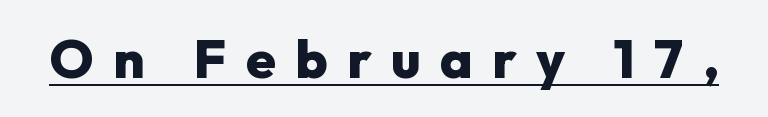
There is plenty of visible air inserted between adjacent glyphs. Underlining? Definitely there. Posture: upright roman. The glyphs have the mass of a bold cut.
